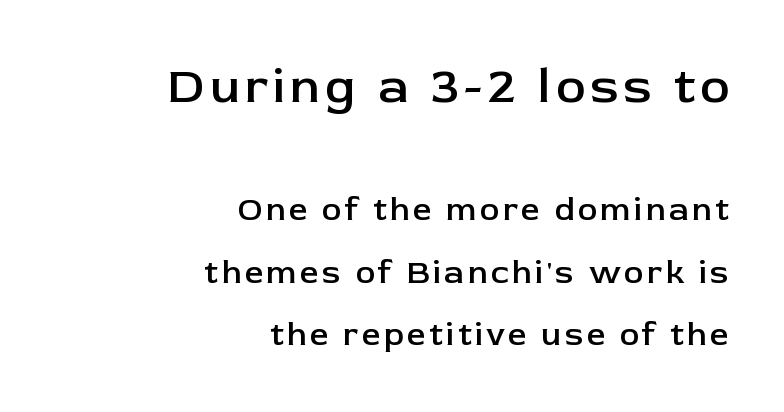
The zone under the glyphs is completely vacant. A typesetter would mark this as roman, not italic. Which chunk is bigger? The first one — the top block dwarfs the bottom. The rendering uses natural spacing where letterforms have individual widths. The lines in this sample share a right terminus and differ only in where they begin.
